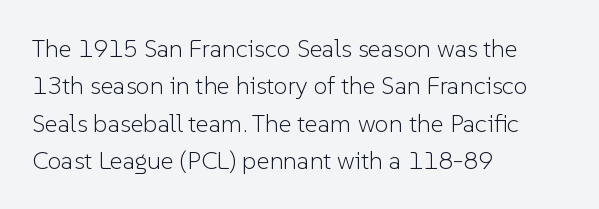
{"italic": "no", "bold": "no", "underline": "no", "align": "left", "line_spacing": "normal", "line_spacing_ratio": 1.5, "letter_spacing": "normal", "letter_spacing_em": 0.0, "glyph_px": 25}
